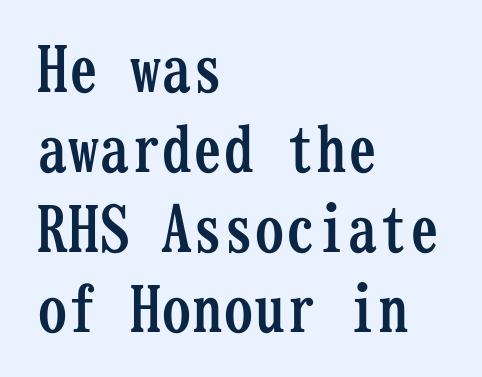
Q: Is the text bold? A: Yes.
Q: Is the text italic (slanted)? A: No, it is upright.
Q: Is the typeface a serif or a sans-serif typeface? A: Serif.
Q: Is the text underlined? A: No.
Q: How is the paragraph aligned? A: Left-aligned.
Q: Is the spacing between letters normal or unusually wide? A: Normal.
Q: Is the spacing between lines tight, normal or loose? A: Normal.
Q: Width (condensed, normal, or wide)? A: Condensed.
Q: Stroke contrast? A: Low.
Q: x-height? A: Medium.
Q: Monospaced? A: Yes.
